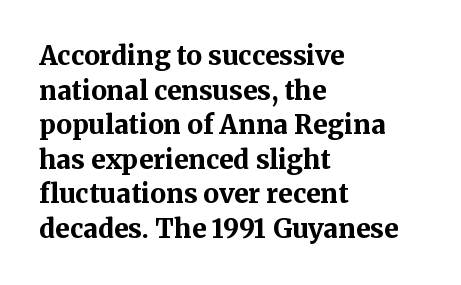
Do the letters lean? They stand straight. Standard letterfit; no display-style spreading of the glyphs. The strip under each line holds only bare page. The rendering anchors every line to the left-hand side. The glyphs have the mass of a bold cut. Quick note: interline space is typical.
